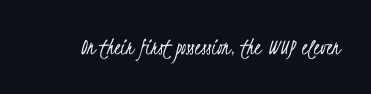
The image shows 25 px text type; set normal letter spacing, not underlined.
